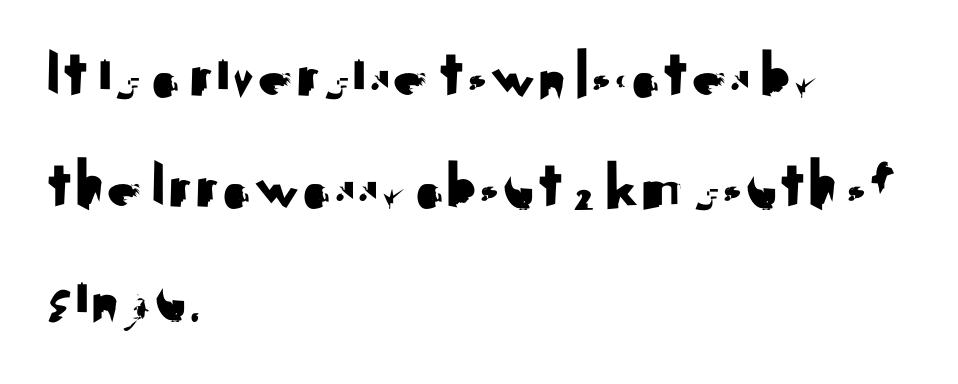
Q: Is the text italic (slanted)? A: No, it is upright.
Q: Is the typeface a serif or a sans-serif typeface? A: Sans-serif.
Q: Is the text underlined? A: No.
Q: How is the paragraph aligned? A: Left-aligned.
Q: Is the spacing between letters normal or unusually wide? A: Normal.
Q: Is the spacing between lines tight, normal or loose? A: Normal.
Q: Width (condensed, normal, or wide)? A: Normal.
Q: Stroke contrast? A: Medium.
Q: x-height? A: Small.
Q: Monospaced? A: No.
